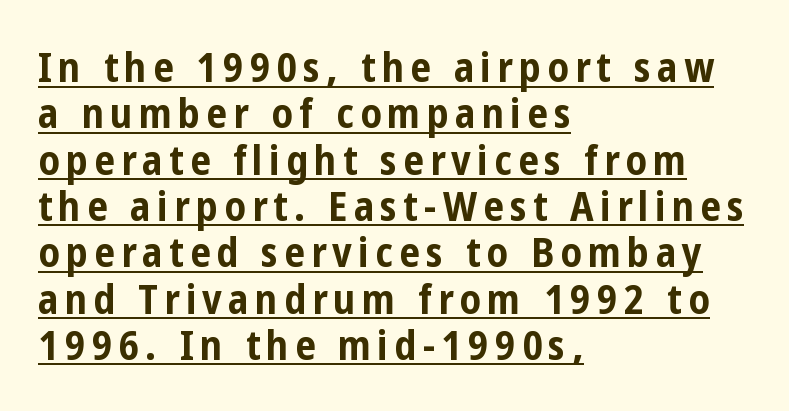
The image shows 41 px bold, condensed sans-serif type, upright; set left-aligned, tight line spacing (1.13x), underlined; low stroke contrast and a medium x-height.
